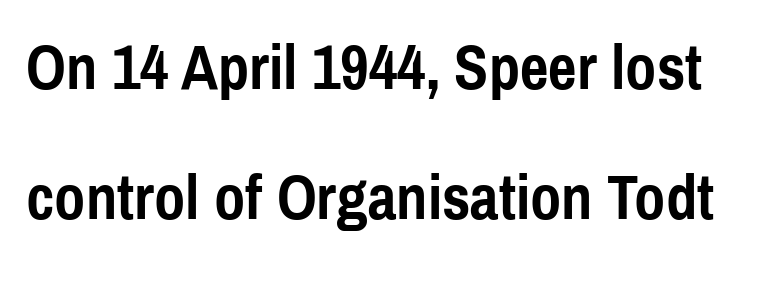
Q: Is the text bold? A: Yes.
Q: Is the text italic (slanted)? A: No, it is upright.
Q: Is the typeface a serif or a sans-serif typeface? A: Sans-serif.
Q: Is the text underlined? A: No.
Q: Is the spacing between letters normal or unusually wide? A: Normal.
Q: Is the spacing between lines tight, normal or loose? A: Loose.
Q: Width (condensed, normal, or wide)? A: Condensed.
Q: x-height? A: Medium.
Q: Monospaced? A: No.
